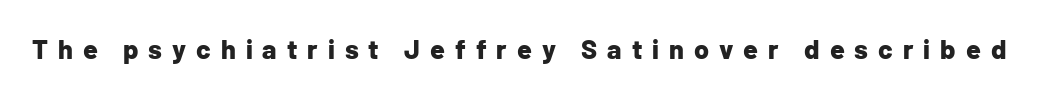
Q: Is the text bold? A: Yes.
Q: Is the text italic (slanted)? A: No, it is upright.
Q: Is the text underlined? A: No.
Q: Is the spacing between letters normal or unusually wide? A: Unusually wide.
